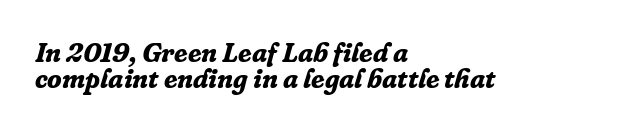
Students, observe: this is what under-led, compact text looks like. Casual observation: everything's shoved over to the left. Slanted lettering throughout. Underlining? Definitely not there.
